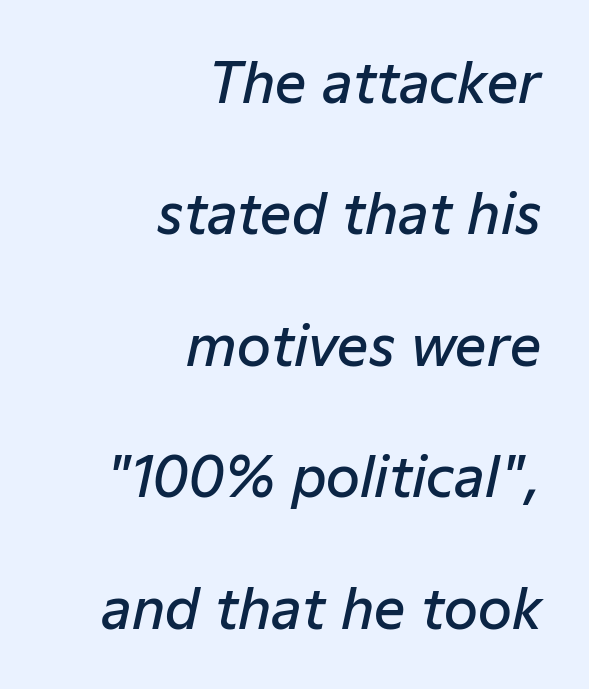
Look at the tracking — it's just the regular setting, nothing added. Proportional: the letters do not fall into vertical columns. Beneath every word, the page is bare. Notice how the passage keeps a crisp vertical edge on the right only.
